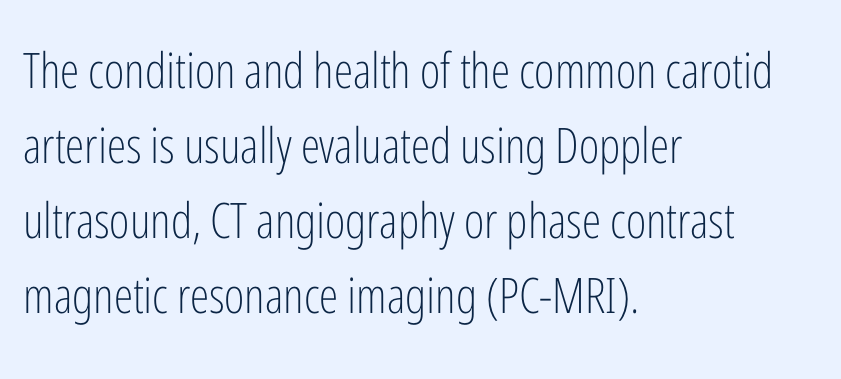
The image shows 49 px light, condensed sans-serif type, upright; set left-aligned, normal line spacing (1.53x), normal letter spacing, not underlined; low stroke contrast and a medium x-height.
